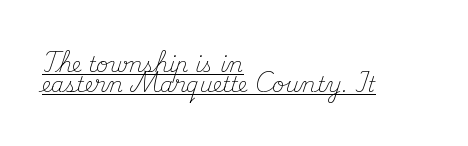
{"bold": "no", "underline": "yes", "align": "left", "line_spacing": "tight", "line_spacing_ratio": 0.96, "letter_spacing": "normal", "letter_spacing_em": 0.0, "glyph_px": 21}
